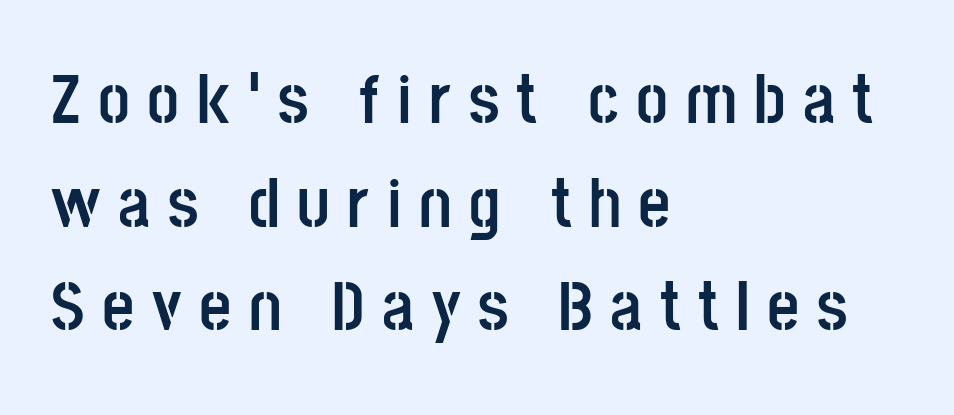
Lines of text with bare space underneath. The characters display no serif detailing; their extremities are plain. It's the straight-up-and-down kind of type. The letters are bold, with thick, heavy strokes.
